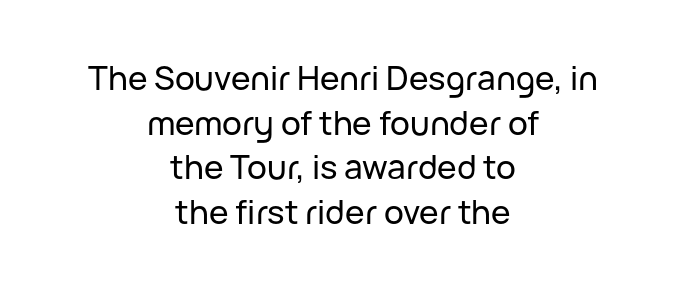
The image shows 33 px sans-serif type, upright; set centered, normal line spacing (1.35x), normal letter spacing, not underlined; low stroke contrast and a medium x-height.
